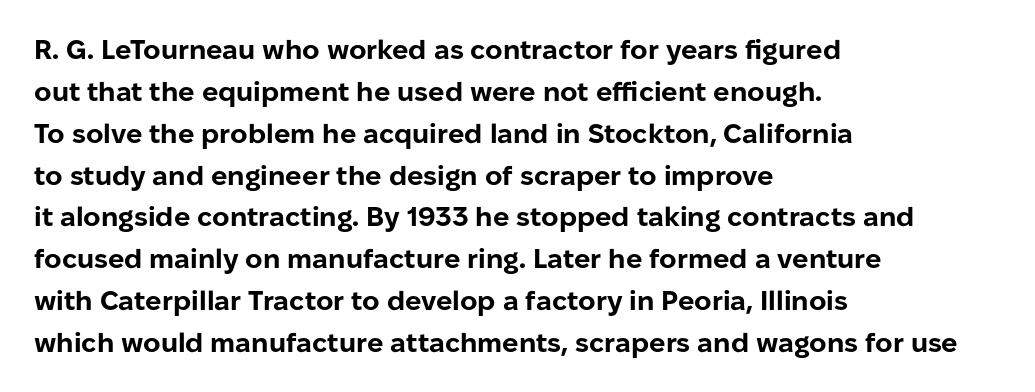
{"italic": "no", "bold": "yes", "underline": "no", "align": "left", "line_spacing": "normal", "line_spacing_ratio": 1.55, "letter_spacing": "normal", "letter_spacing_em": 0.0, "glyph_px": 27}
